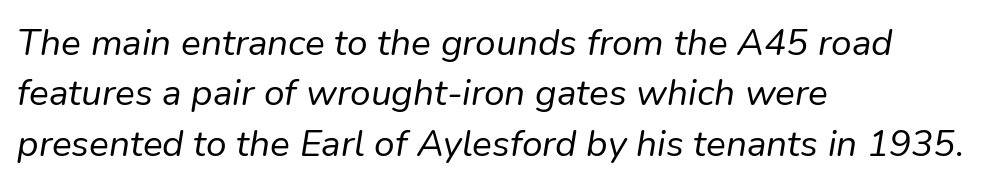
Q: Is the text bold? A: No.
Q: Is the text italic (slanted)? A: Yes, it leans right by about 9 degrees.
Q: Is the text underlined? A: No.
Q: How is the paragraph aligned? A: Left-aligned.
Q: Is the spacing between letters normal or unusually wide? A: Normal.
Q: Is the spacing between lines tight, normal or loose? A: Normal.
Q: Width (condensed, normal, or wide)? A: Normal.
Q: Stroke contrast? A: Low.
Q: x-height? A: Medium.
Q: Monospaced? A: No.
